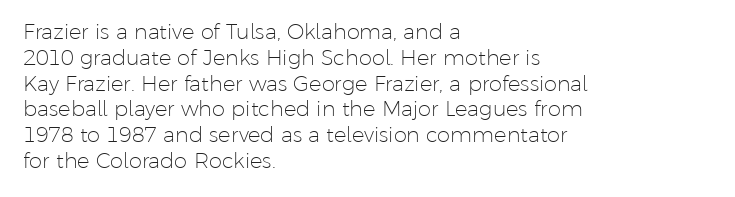
The image shows 21 px text type, upright; set left-aligned, line spacing 1.23x, normal letter spacing, not underlined.
